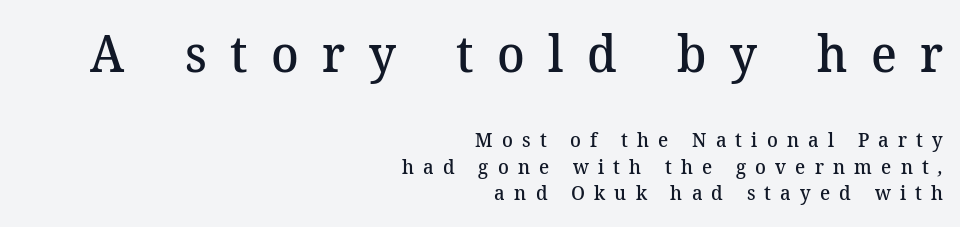
Q: Is the text bold? A: Semi-bold.
Q: Is the typeface a serif or a sans-serif typeface? A: Serif.
Q: Is the text underlined? A: No.
Q: How is the paragraph aligned? A: Right-aligned.
Q: Is the spacing between letters normal or unusually wide? A: Unusually wide.
Q: Is the spacing between lines tight, normal or loose? A: Normal.
Q: Which block of text is set in a larger size, the first (top) or the second (bottom)? A: The first (top) one.
Q: Width (condensed, normal, or wide)? A: Normal.
Q: Stroke contrast? A: Medium.
Q: x-height? A: Medium.
Q: Monospaced? A: No.
